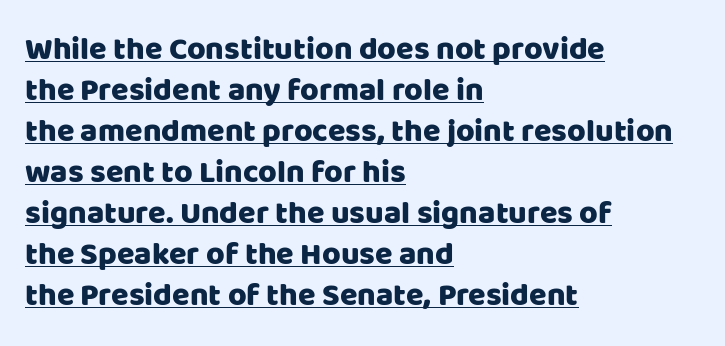
The letters stand upright; this is a roman face. I'd call this a sans setting — the letters go barefoot. Notice how descenders clear the ascenders below comfortably — that's standard leading. The rendering keeps characters at their native spacing. Has an underline been added? It has.
